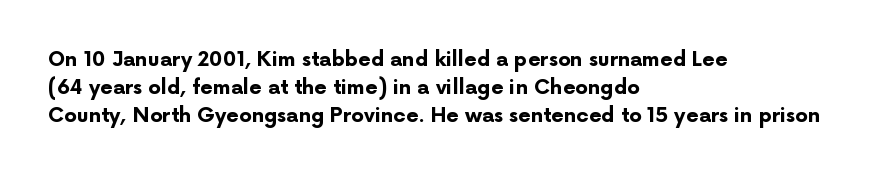
{"italic": "no", "bold": "yes", "underline": "no", "align": "left", "line_spacing": "normal", "line_spacing_ratio": 1.4, "letter_spacing": "normal", "letter_spacing_em": 0.0, "glyph_px": 20}
